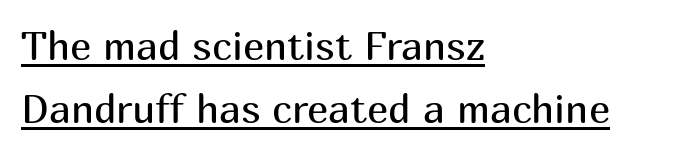
Q: Is the text bold? A: No.
Q: Is the text italic (slanted)? A: No, it is upright.
Q: Is the typeface a serif or a sans-serif typeface? A: Sans-serif.
Q: Is the text underlined? A: Yes.
Q: How is the paragraph aligned? A: Left-aligned.
Q: Is the spacing between letters normal or unusually wide? A: Normal.
Q: Is the spacing between lines tight, normal or loose? A: Normal.
Q: Width (condensed, normal, or wide)? A: Normal.
Q: Stroke contrast? A: Medium.
Q: x-height? A: Medium.
Q: Monospaced? A: No.
